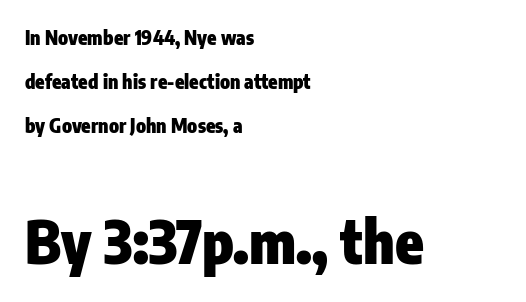
Q: Is the text bold? A: Yes.
Q: Is the text italic (slanted)? A: No, it is upright.
Q: Is the typeface a serif or a sans-serif typeface? A: Sans-serif.
Q: Is the text underlined? A: No.
Q: How is the paragraph aligned? A: Left-aligned.
Q: Is the spacing between letters normal or unusually wide? A: Normal.
Q: Is the spacing between lines tight, normal or loose? A: Loose.
Q: Which block of text is set in a larger size, the first (top) or the second (bottom)? A: The second (bottom) one.
Q: Width (condensed, normal, or wide)? A: Condensed.
Q: Stroke contrast? A: Low.
Q: x-height? A: Medium.
Q: Monospaced? A: No.
